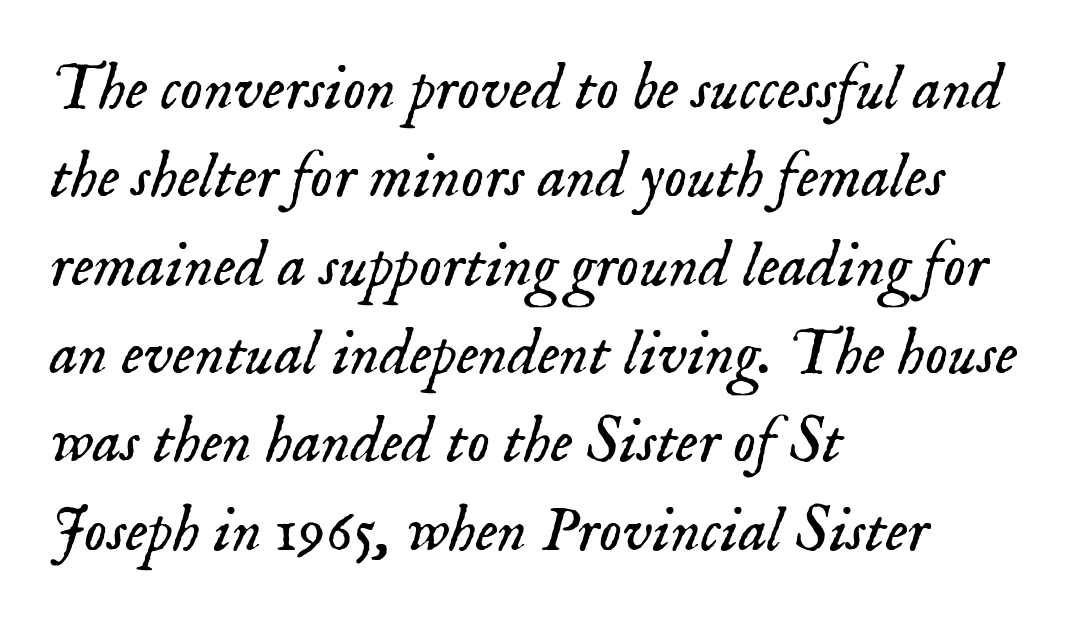
{"serif": "yes", "italic": "yes", "lean": "right", "slant_degrees": 18, "bold": "no", "weight": "light", "width": "normal", "stroke_contrast": "low", "x_height": "small", "monospaced": "no", "underline": "no", "align": "left", "line_spacing": "normal", "line_spacing_ratio": 1.38, "letter_spacing": "normal", "letter_spacing_em": 0.0, "glyph_px": 64}
